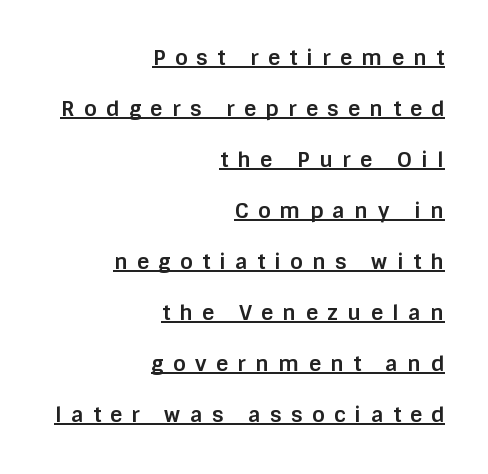
The image shows 21 px bold type, upright; set right-aligned, loose line spacing (2.43x), unusually wide letter spacing (+0.45 em), underlined.
